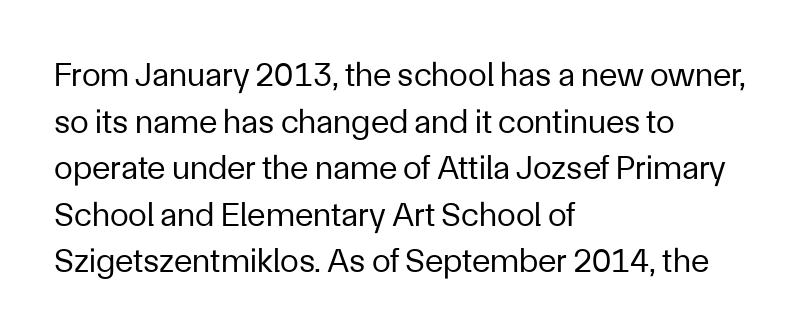
Q: Is the text bold? A: No.
Q: Is the text italic (slanted)? A: No, it is upright.
Q: Is the typeface a serif or a sans-serif typeface? A: Sans-serif.
Q: Is the text underlined? A: No.
Q: How is the paragraph aligned? A: Left-aligned.
Q: Is the spacing between letters normal or unusually wide? A: Normal.
Q: Is the spacing between lines tight, normal or loose? A: Normal.
Q: Width (condensed, normal, or wide)? A: Normal.
Q: Stroke contrast? A: Low.
Q: x-height? A: Medium.
Q: Monospaced? A: No.
